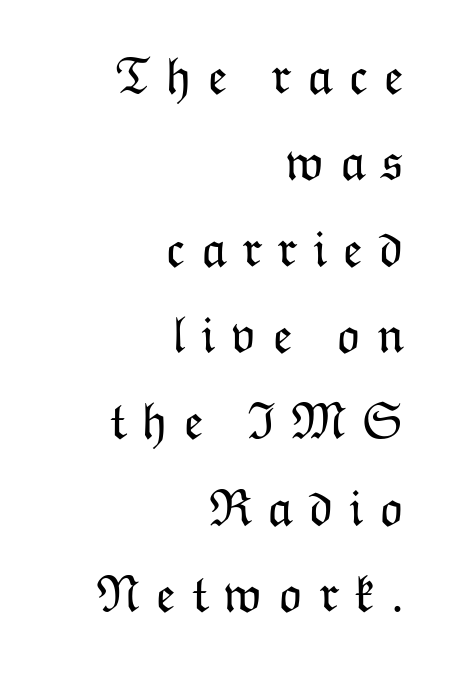
The image shows 52 px light type, upright; set right-aligned, normal line spacing (1.66x), unusually wide letter spacing (+0.29 em), not underlined; low stroke contrast and a medium x-height.
